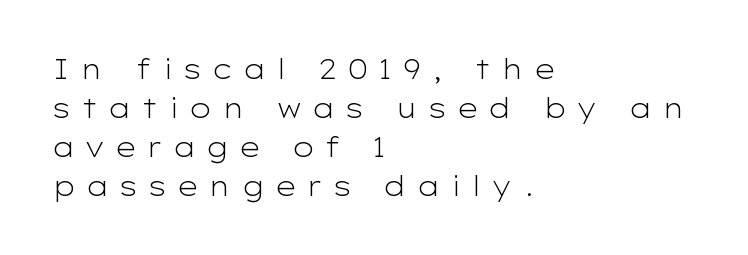
The line-height multiplier appears to be the usual default. The rag falls on the right side of this text block. A bare baseline throughout the passage. Students, note that the glyphs here are deliberately spaced far apart. Tall strokes in this sample are plumb rather than angled.
